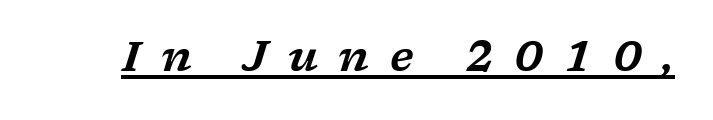
{"serif": "yes", "italic": "yes", "lean": "right", "slant_degrees": 17, "width": "wide", "stroke_contrast": "low", "x_height": "medium", "monospaced": "no", "underline": "yes", "letter_spacing": "wide", "letter_spacing_em": 0.5, "glyph_px": 41}
